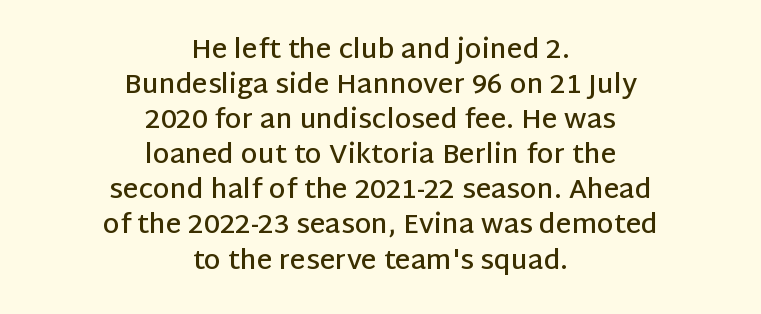
The specimen reads as upright at a glance. Descender tails drop into unmarked territory. No extra tracking has been applied to these lines. The passage is arranged like a title page — every line centered. Leading: standard.
